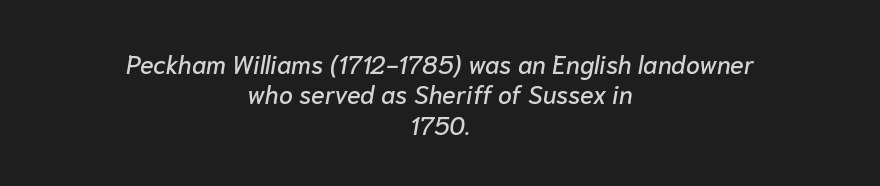
The image shows 25 px text type, italic (leaning right); set centered, line spacing 1.22x, normal letter spacing, not underlined.
